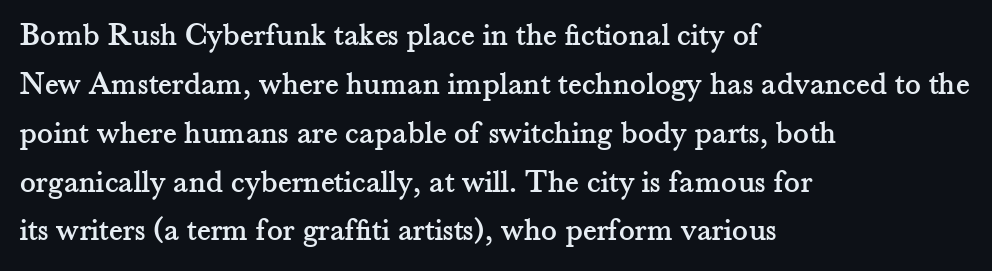
Tracking value appears to be zero — textbook default spacing. Characters remain perfectly vertical along every line. Yep, those are serifs on the letters. Underline: absent. Is there much room between lines? A standard amount, neither cramped nor airy.
